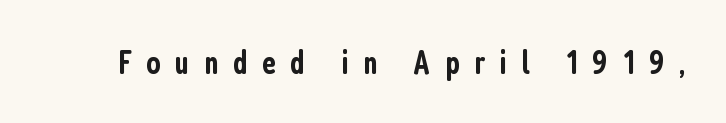
{"serif": "no", "italic": "no", "bold": "semi", "weight": "semibold", "width": "condensed", "stroke_contrast": "low", "x_height": "medium", "monospaced": "no", "underline": "no", "letter_spacing": "wide", "letter_spacing_em": 0.43, "glyph_px": 34}
